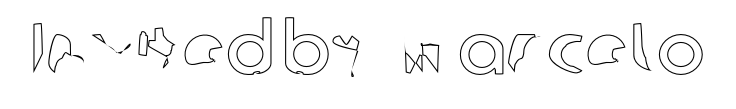
The image shows 72 px text type, upright; set normal letter spacing, not underlined; a medium x-height.
